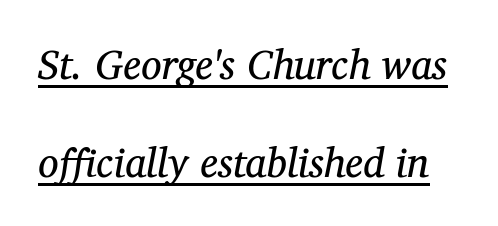
You could call the tracking neutral — neither tight nor loose. Italic: yes, the glyphs are oblique. Underlining? Definitely there. Regarding leading, the lines here are spaced well apart.
